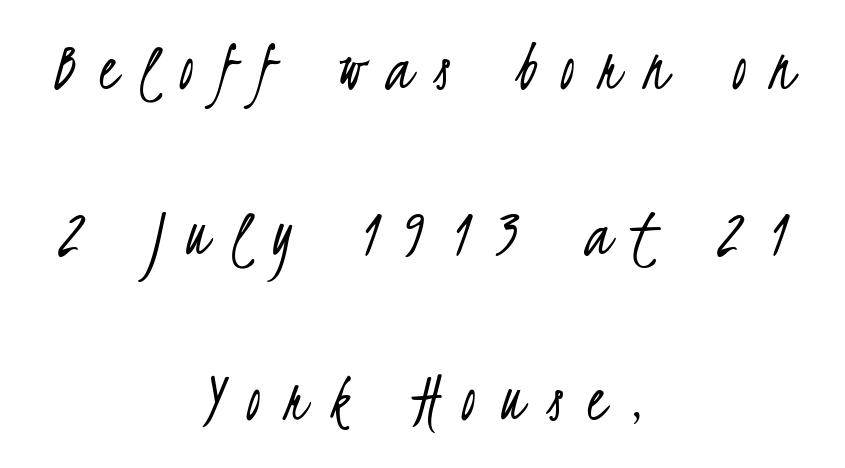
Q: Is the text bold? A: No.
Q: Is the typeface a serif or a sans-serif typeface? A: Sans-serif.
Q: Is the text underlined? A: No.
Q: How is the paragraph aligned? A: Centered.
Q: Is the spacing between letters normal or unusually wide? A: Unusually wide.
Q: Is the spacing between lines tight, normal or loose? A: Loose.
Q: Width (condensed, normal, or wide)? A: Condensed.
Q: Stroke contrast? A: Low.
Q: x-height? A: Small.
Q: Monospaced? A: No.
